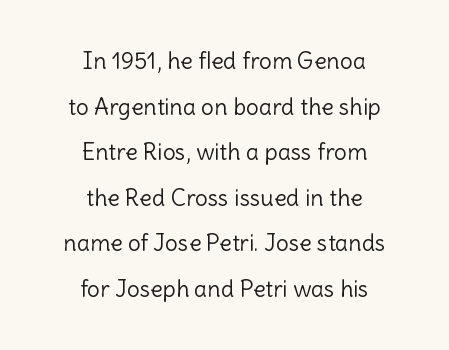
The image shows 23 px text type, upright; set centered, loose line spacing (1.98x), normal letter spacing, not underlined.
